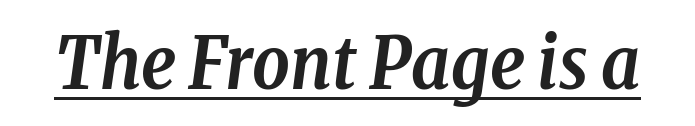
Q: Is the text bold? A: Yes.
Q: Is the text italic (slanted)? A: Yes, it leans right by about 8 degrees.
Q: Is the typeface a serif or a sans-serif typeface? A: Serif.
Q: Is the text underlined? A: Yes.
Q: Is the spacing between letters normal or unusually wide? A: Normal.
Q: Width (condensed, normal, or wide)? A: Condensed.
Q: Stroke contrast? A: Low.
Q: x-height? A: Medium.
Q: Monospaced? A: No.
